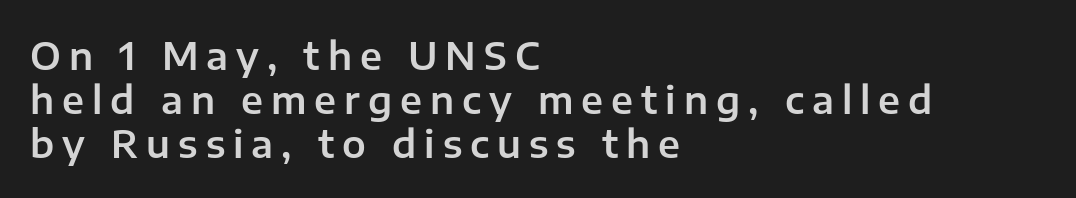
This sample has the flowing, uneven cadence of proportional lettering. Descenders are the only things crossing below the line. Does extra space separate the letters? Yes, quite a lot of it. Vertical strokes here are truly vertical. Where is the straight margin? On the left.
